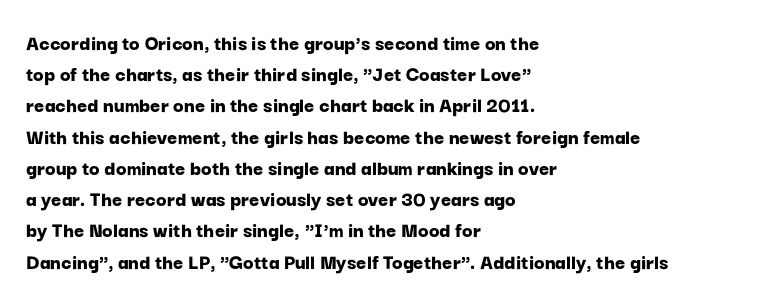
{"italic": "no", "bold": "yes", "underline": "no", "align": "left", "line_spacing": "normal", "line_spacing_ratio": 1.42, "letter_spacing": "normal", "letter_spacing_em": 0.0, "glyph_px": 22}
